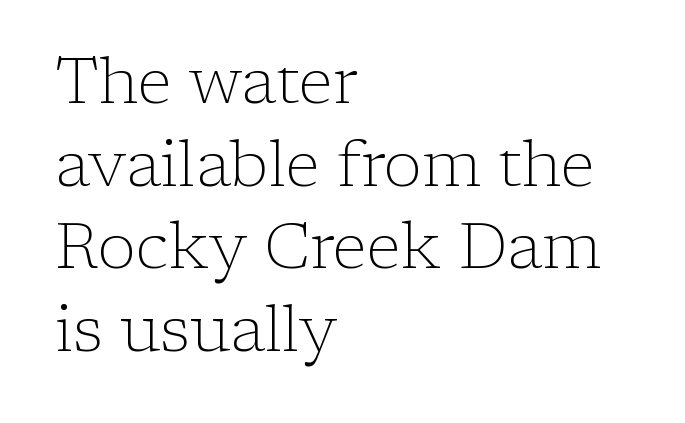
{"serif": "yes", "italic": "no", "bold": "no", "weight": "light", "width": "normal", "stroke_contrast": "low", "x_height": "medium", "monospaced": "no", "underline": "no", "align": "left", "line_spacing": "normal", "line_spacing_ratio": 1.29, "letter_spacing": "normal", "letter_spacing_em": 0.0, "glyph_px": 64}
